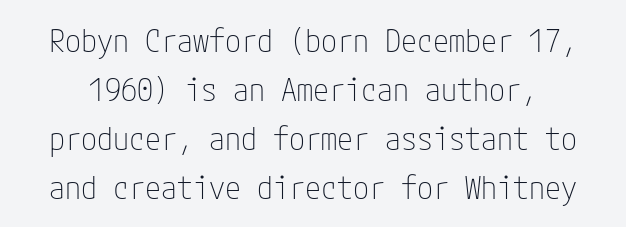
{"serif": "no", "italic": "no", "bold": "no", "weight": "thin", "width": "condensed", "stroke_contrast": "low", "x_height": "medium", "underline": "no", "line_spacing": "normal", "line_spacing_ratio": 1.53, "letter_spacing": "normal", "letter_spacing_em": 0.0, "glyph_px": 32}
